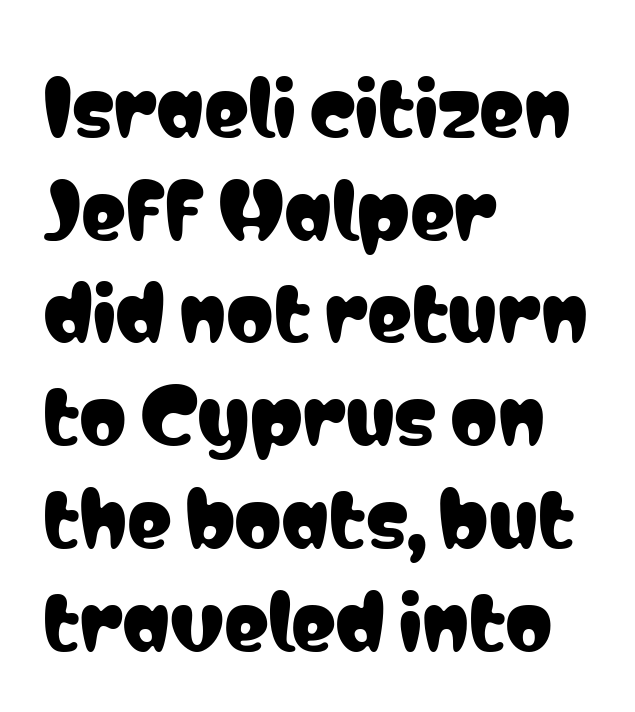
These lines sit exactly where default settings would place them. Style check: upright. Each word holds together tightly as a unit, with standard inter-letter gaps. Here the designer chose a conventional face with non-uniform glyph widths. Check the space under the baseline: it is left empty.
